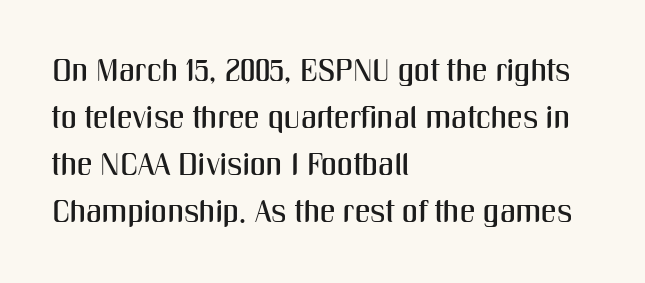
Honestly, the letter spacing is just normal — you wouldn't notice it. The letters stand upright; this is a roman face. Are there feet on the stems? There aren't — it's a sans. The paragraph has a hard left edge and a soft right edge. Compared with typical paragraphs, the rows here are spaced about the same.
